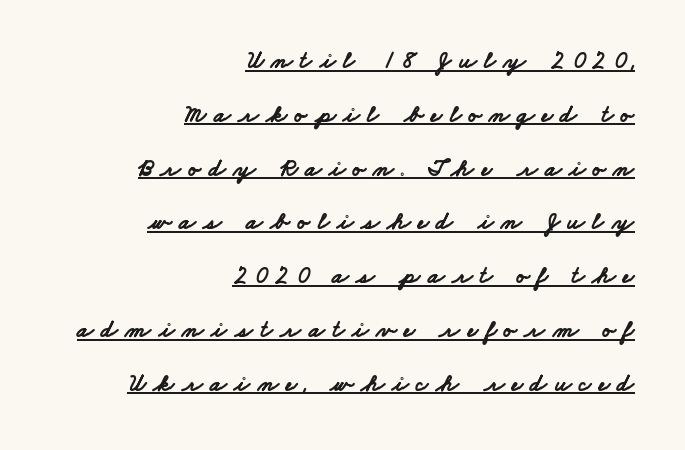
Horizontally, the lines are justified to the trailing edge only. The tracking reads as deliberately expanded to a designer's eye. Students, this is bold: see how much ink each stroke carries. Quick note: underline on. Vertically, the passage feels expansive, rows floating well apart.
